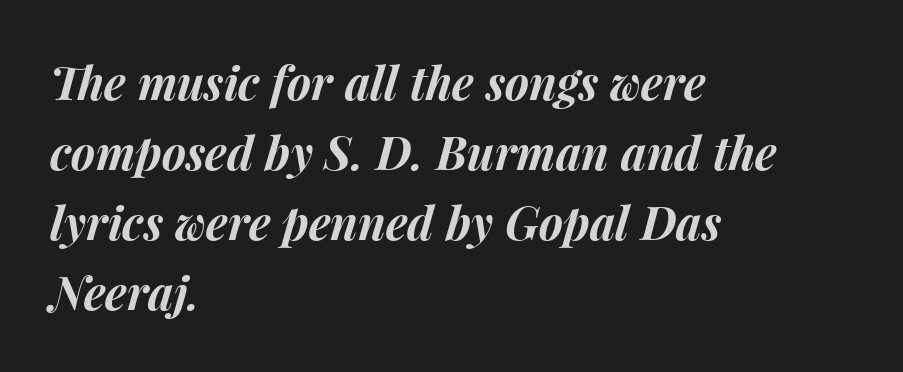
The image shows 46 px bold type, italic (leaning right); set left-aligned, normal line spacing (1.52x), normal letter spacing, not underlined; medium stroke contrast and a medium x-height.
